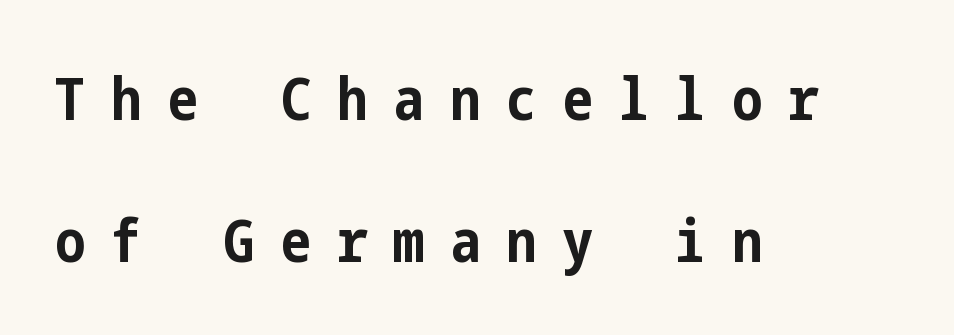
The leading is generous, giving the passage an open texture. Does extra space separate the letters? Yes, quite a lot of it. The characters look thick and weighty, a clear bold. The words here are not underlined. The rag falls on the right side of this text block. Serif or sans? Sans — the stroke terminals are bare.
